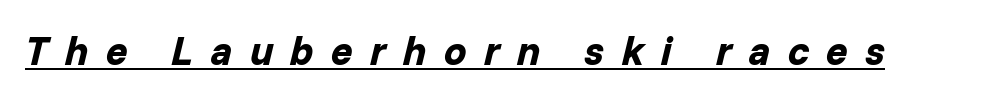
The image shows 40 px bold type, italic (leaning right); set unusually wide letter spacing (+0.43 em), underlined; low stroke contrast and a medium x-height.
